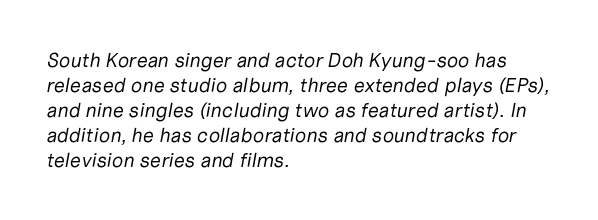
The image shows 20 px text type, italic (leaning right); set left-aligned, normal line spacing (1.25x), normal letter spacing, not underlined.
